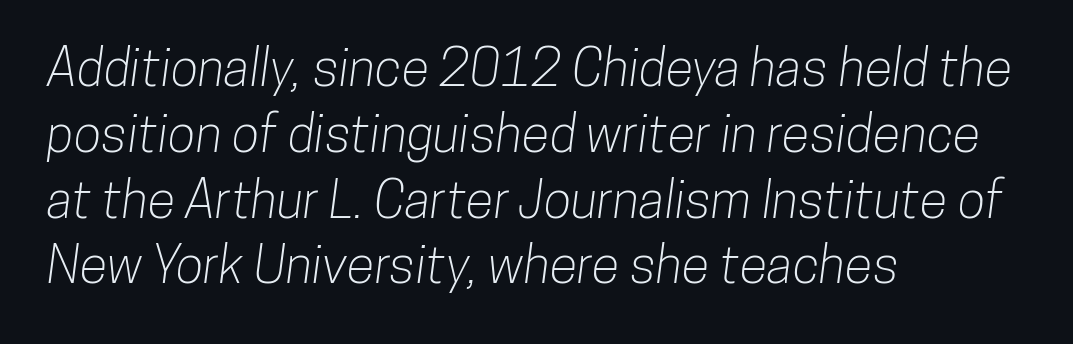
The image shows 51 px condensed sans-serif type; set left-aligned, normal line spacing (1.29x), normal letter spacing, not underlined; low stroke contrast and a medium x-height.
